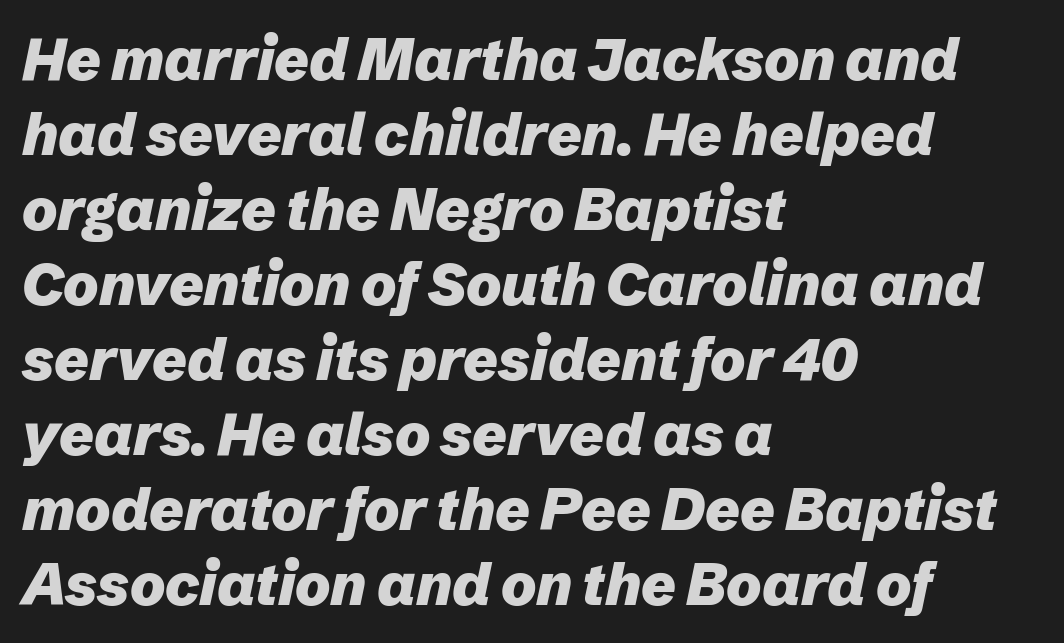
{"italic": "yes", "lean": "right", "slant_degrees": 12, "bold": "yes", "weight": "heavy", "width": "normal", "stroke_contrast": "low", "x_height": "medium", "monospaced": "no", "underline": "no", "align": "left", "line_spacing": "normal", "line_spacing_ratio": 1.27, "letter_spacing": "normal", "letter_spacing_em": 0.0, "glyph_px": 59}
